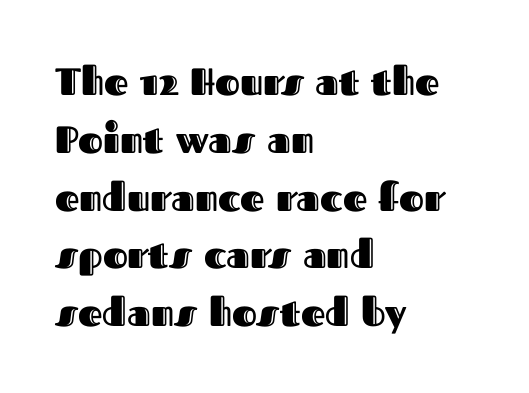
Spacing verdict: proportional, widths tailored to each character. Each line starts at the same left margin while the right side varies. Italic: no, the glyphs are upright roman. Honestly, the row spacing looks completely unremarkable.
